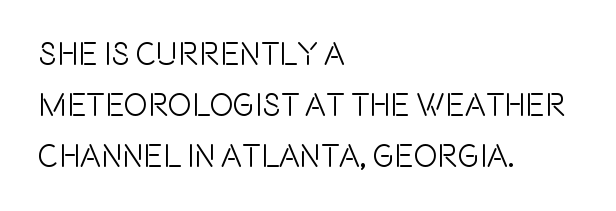
{"serif": "no", "italic": "no", "width": "condensed", "x_height": "large", "monospaced": "no", "underline": "no", "align": "left", "line_spacing": "normal", "line_spacing_ratio": 1.59, "letter_spacing": "normal", "letter_spacing_em": 0.0, "glyph_px": 32}
